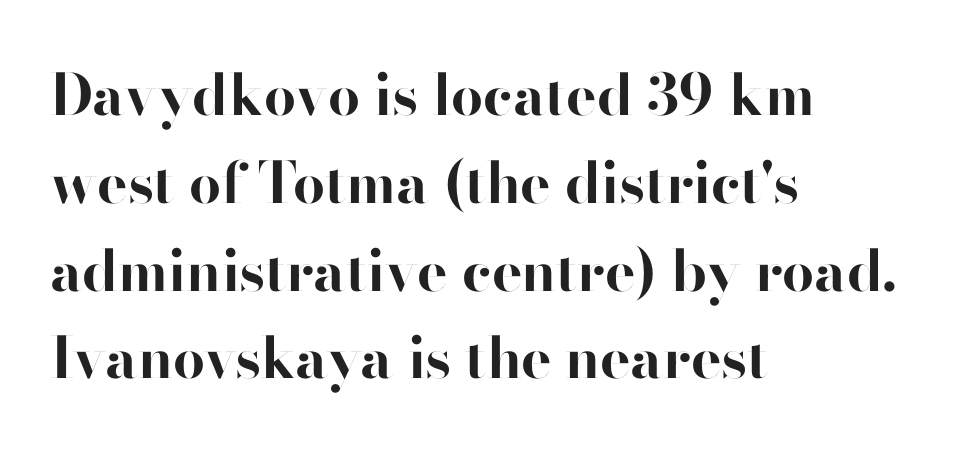
{"serif": "no", "italic": "no", "bold": "yes", "weight": "bold", "width": "normal", "stroke_contrast": "high", "x_height": "small", "monospaced": "no", "underline": "no", "align": "left", "line_spacing": "normal", "line_spacing_ratio": 1.54, "letter_spacing": "normal", "letter_spacing_em": 0.0, "glyph_px": 57}
